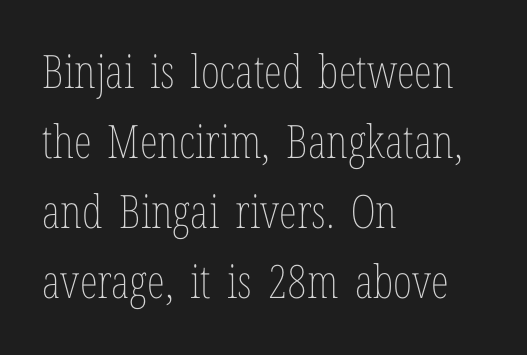
The image shows 46 px thin, condensed type, upright; set left-aligned, normal line spacing (1.52x), normal letter spacing, not underlined; low stroke contrast and a medium x-height.
